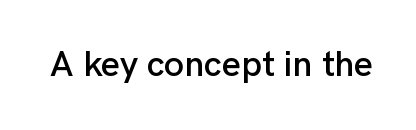
The image shows 36 px sans-serif type, upright; set normal letter spacing, not underlined; low stroke contrast and a medium x-height.
